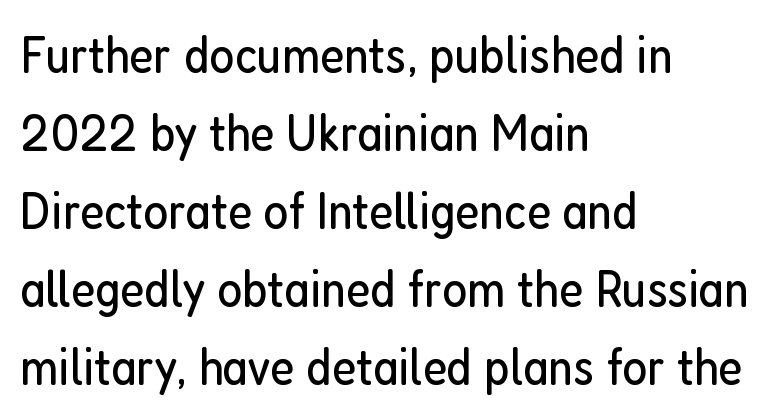
Q: Is the text bold? A: No.
Q: Is the text italic (slanted)? A: No, it is upright.
Q: Is the typeface a serif or a sans-serif typeface? A: Sans-serif.
Q: Is the text underlined? A: No.
Q: How is the paragraph aligned? A: Left-aligned.
Q: Is the spacing between letters normal or unusually wide? A: Normal.
Q: Is the spacing between lines tight, normal or loose? A: Normal.
Q: Width (condensed, normal, or wide)? A: Condensed.
Q: Stroke contrast? A: Low.
Q: x-height? A: Medium.
Q: Monospaced? A: No.
